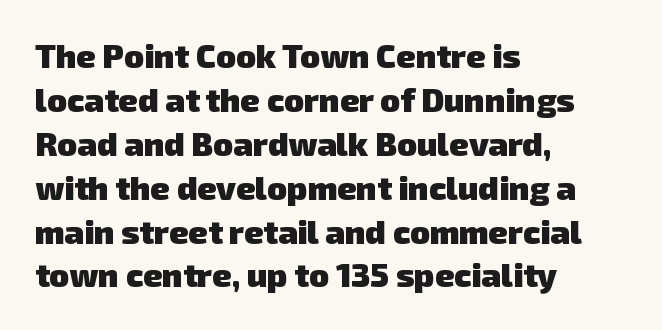
Caption: standard tracking, unaltered. The passage shown is typed in a proportional face where columns would drift. The passage shown stacks its lines at a standard gap. Serif or sans? Sans — the stroke terminals are bare. The rag falls on the right side of this text block. Check under the words: just untouched page.
